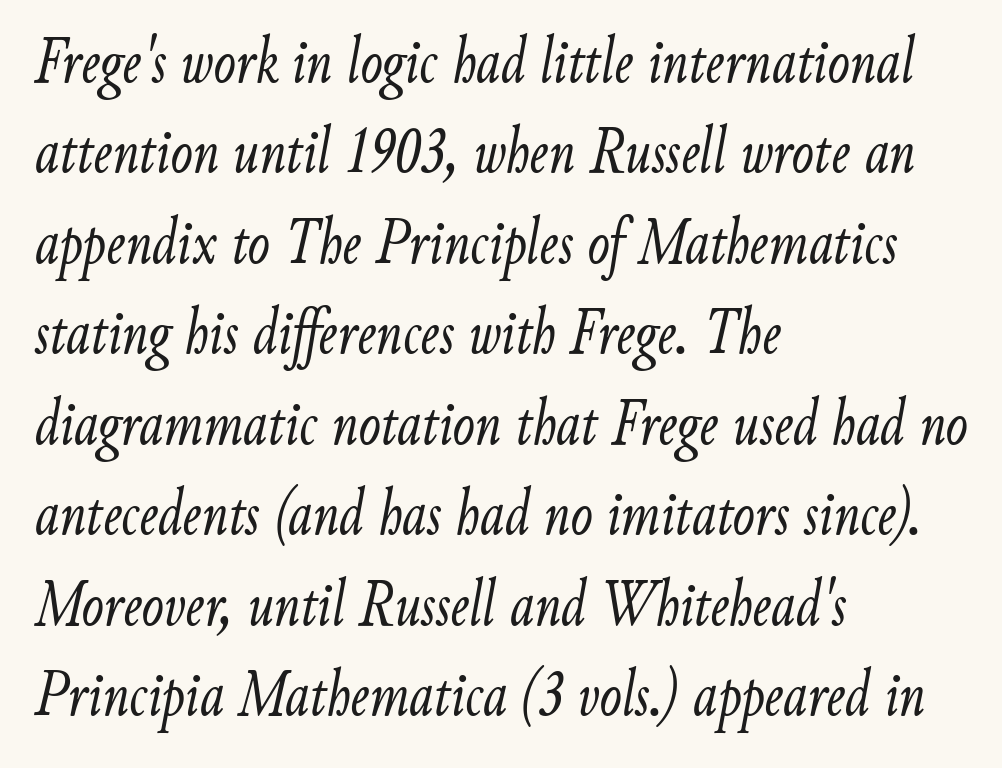
{"italic": "yes", "lean": "right", "slant_degrees": 9, "bold": "no", "weight": "light", "width": "condensed", "stroke_contrast": "low", "x_height": "small", "monospaced": "no", "underline": "no", "align": "left", "line_spacing": "normal", "line_spacing_ratio": 1.37, "letter_spacing": "normal", "letter_spacing_em": 0.0, "glyph_px": 66}
